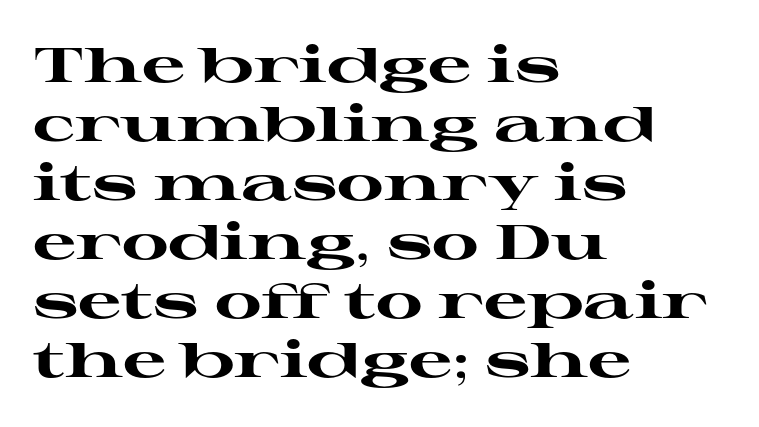
Small tapered or slab feet sit at the stroke ends, so this counts as serif. Notice how the passage keeps a crisp vertical edge on the left only. Here the designer chose a conventional face with non-uniform glyph widths. Posture: upright roman. The strokes are fattened all the way to bold. Does extra space separate the letters? No, they use regular spacing.
